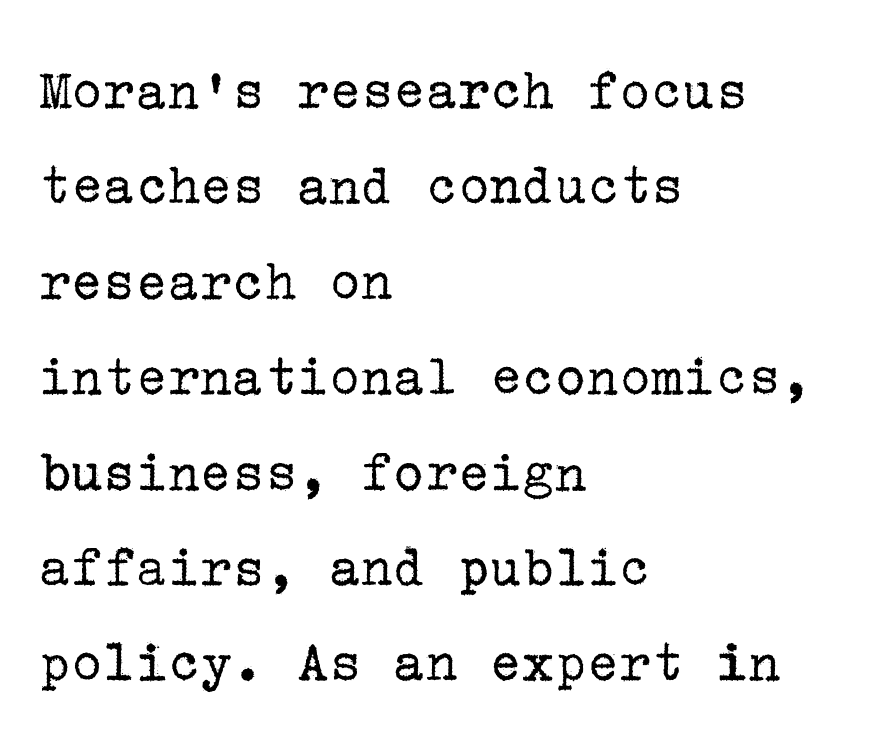
The image shows 60 px regular-weight serif type, upright; set left-aligned, normal line spacing (1.59x), normal letter spacing, not underlined; low stroke contrast and a medium x-height.
